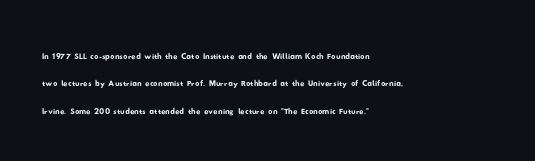
The image shows 21 px text type; set left-aligned, normal line spacing (1.3x), normal letter spacing, not underlined.
